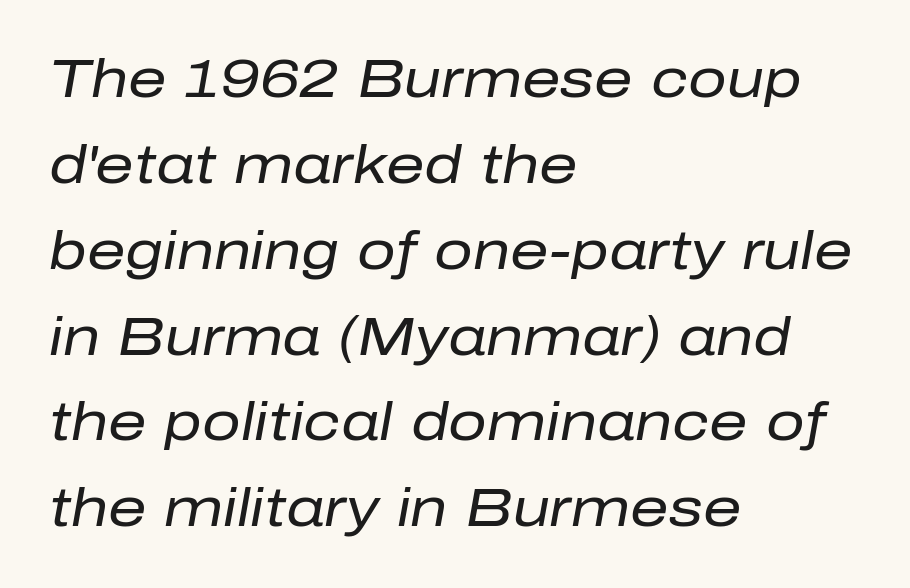
{"italic": "yes", "lean": "right", "slant_degrees": 10, "bold": "no", "weight": "regular", "width": "normal", "stroke_contrast": "low", "x_height": "medium", "monospaced": "no", "underline": "no", "align": "left", "line_spacing": "normal", "line_spacing_ratio": 1.59, "letter_spacing": "normal", "letter_spacing_em": 0.0, "glyph_px": 54}
